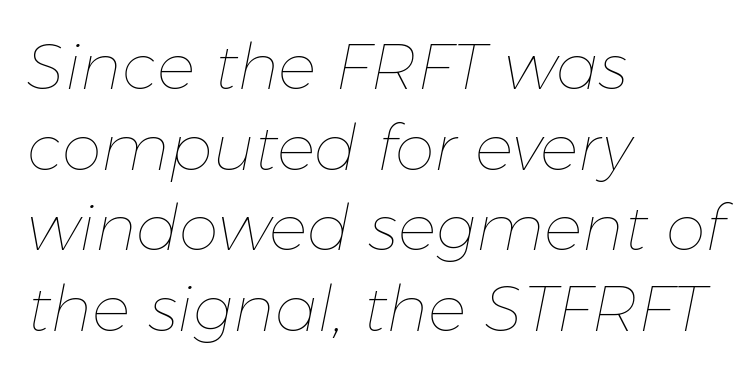
{"italic": "yes", "lean": "right", "slant_degrees": 11, "bold": "no", "weight": "thin", "width": "normal", "stroke_contrast": "low", "x_height": "medium", "monospaced": "no", "underline": "no", "align": "left", "line_spacing": "normal", "line_spacing_ratio": 1.26, "letter_spacing": "normal", "letter_spacing_em": 0.0, "glyph_px": 64}
